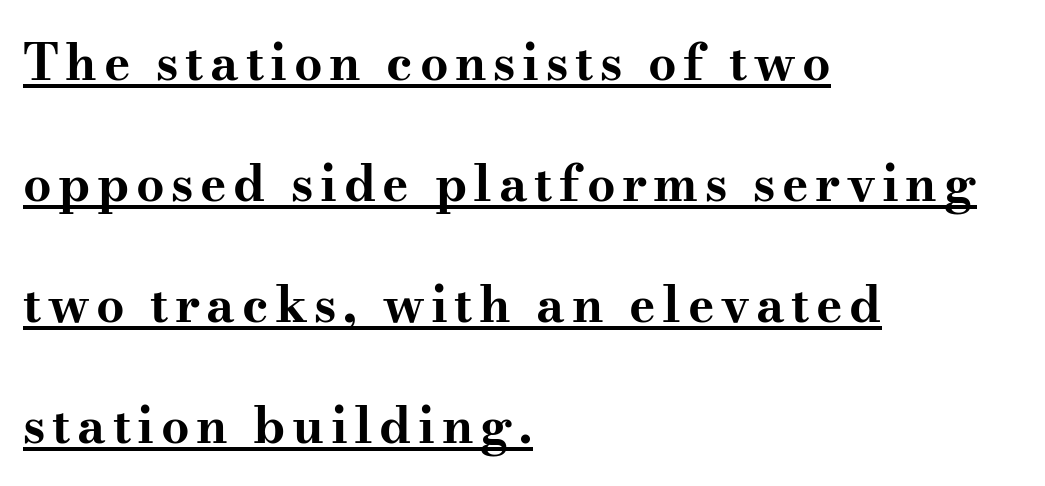
The specimen includes a rule beneath the text block's lines. This sample trades compactness for vertical openness between lines. The rendering anchors every line to the left-hand side. Notice how the stems are strictly vertical — no italics here. The letters advance in unequal steps, a hallmark of proportional type. This rendering employs a face with finishing strokes, i.e., a serif.
